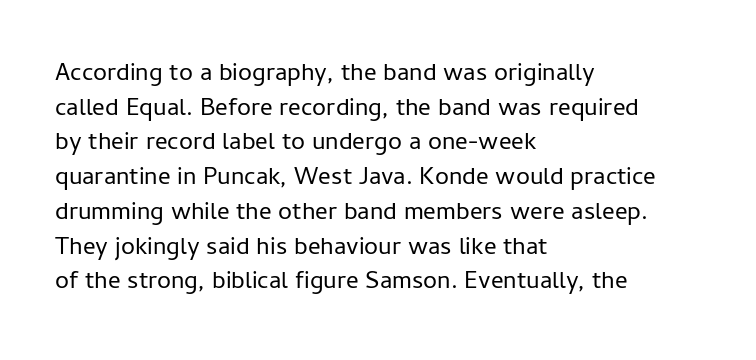
The letters stand straight up with perfectly vertical stems. The typesetter chose a ragged-right arrangement here. What's the leading like? Ordinary, nothing unusual. Nothing unusual about the tracking: characters are spaced as the font intends. Is the stroke heavy? The answer is a plain regular-or-lighter.
